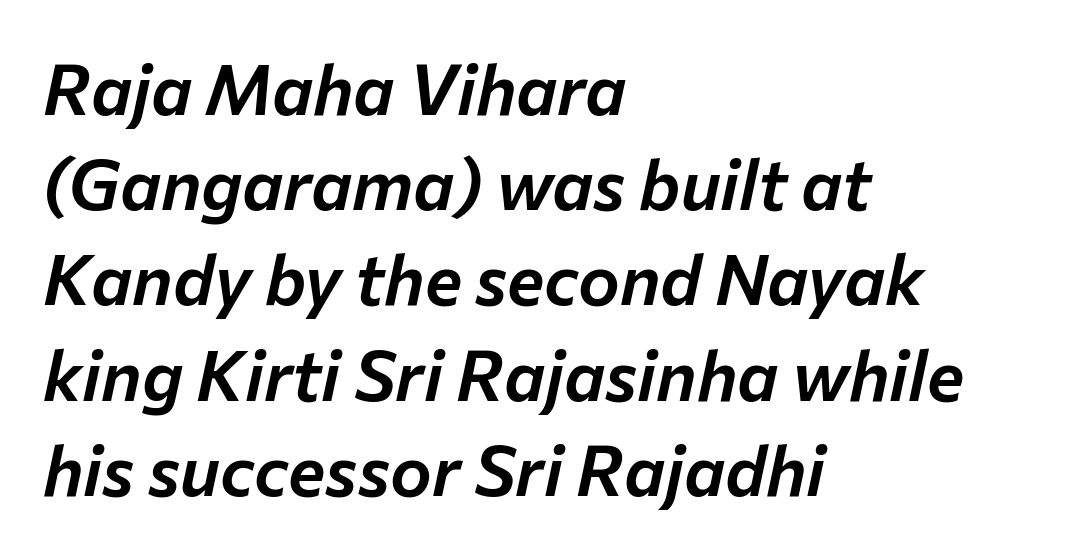
{"italic": "yes", "lean": "right", "slant_degrees": 12, "width": "normal", "stroke_contrast": "low", "x_height": "medium", "monospaced": "no", "underline": "no", "align": "left", "line_spacing": "normal", "line_spacing_ratio": 1.36, "letter_spacing": "normal", "letter_spacing_em": 0.0, "glyph_px": 70}
